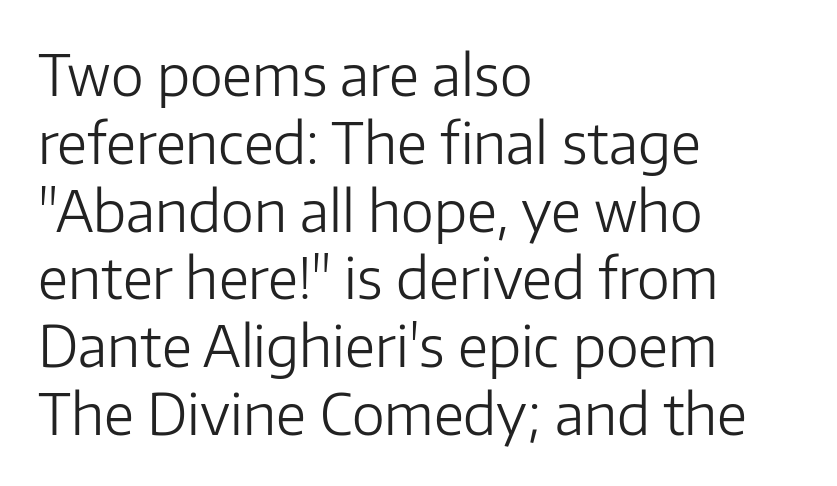
Q: Is the text bold? A: No.
Q: Is the text italic (slanted)? A: No, it is upright.
Q: Is the typeface a serif or a sans-serif typeface? A: Sans-serif.
Q: Is the text underlined? A: No.
Q: How is the paragraph aligned? A: Left-aligned.
Q: Is the spacing between letters normal or unusually wide? A: Normal.
Q: Width (condensed, normal, or wide)? A: Normal.
Q: Stroke contrast? A: Low.
Q: x-height? A: Medium.
Q: Monospaced? A: No.
